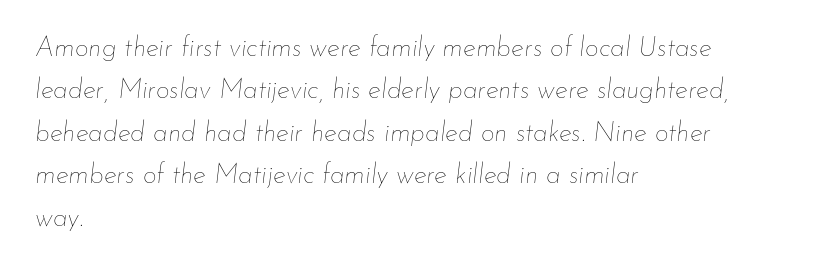
The image shows 27 px text type, italic (leaning right); set left-aligned, normal line spacing (1.57x), normal letter spacing, not underlined.
